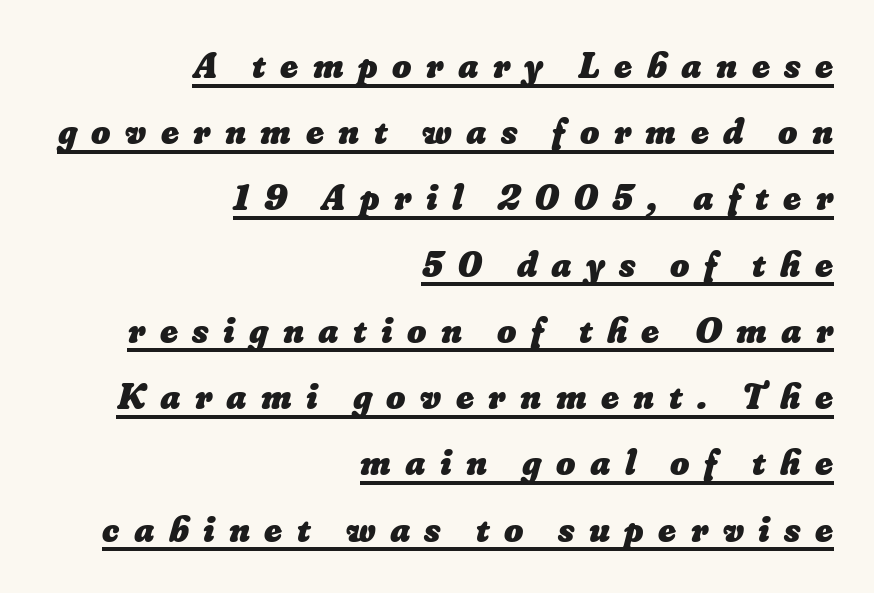
{"bold": "yes", "weight": "heavy", "width": "normal", "stroke_contrast": "low", "x_height": "small", "monospaced": "no", "underline": "yes", "align": "right", "line_spacing_ratio": 1.79, "letter_spacing": "wide", "letter_spacing_em": 0.39, "glyph_px": 37}
